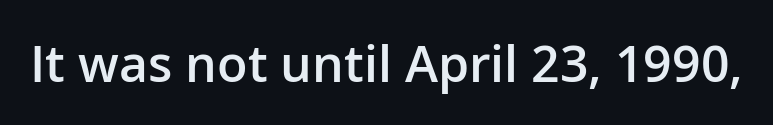
The tracking reads as untouched default to a designer's eye. The passage shown is typed in a proportional face where columns would drift. Posture: straight, roman, zero tilt. Type style note: lacks serifs. Unmarked baselines from the first word to the last.
